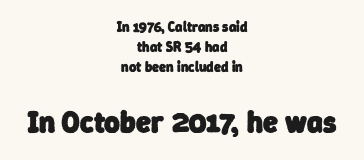
Q: Is the text bold? A: Yes.
Q: Is the typeface a serif or a sans-serif typeface? A: Sans-serif.
Q: Is the text underlined? A: No.
Q: How is the paragraph aligned? A: Centered.
Q: Is the spacing between letters normal or unusually wide? A: Normal.
Q: Is the spacing between lines tight, normal or loose? A: Normal.
Q: Which block of text is set in a larger size, the first (top) or the second (bottom)? A: The second (bottom) one.
Q: Width (condensed, normal, or wide)? A: Normal.
Q: Stroke contrast? A: Low.
Q: x-height? A: Medium.
Q: Monospaced? A: No.
